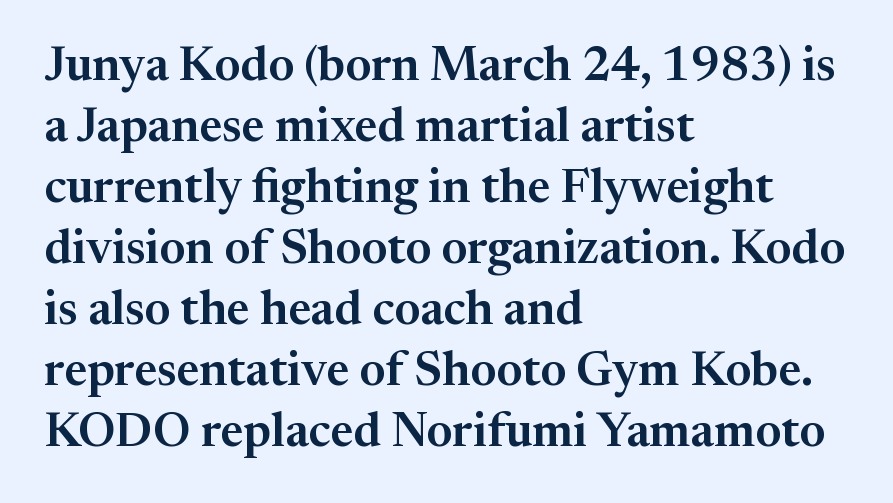
{"serif": "yes", "italic": "no", "width": "normal", "stroke_contrast": "medium", "x_height": "medium", "monospaced": "no", "underline": "no", "align": "left", "line_spacing": "normal", "line_spacing_ratio": 1.27, "letter_spacing": "normal", "letter_spacing_em": 0.0, "glyph_px": 48}
